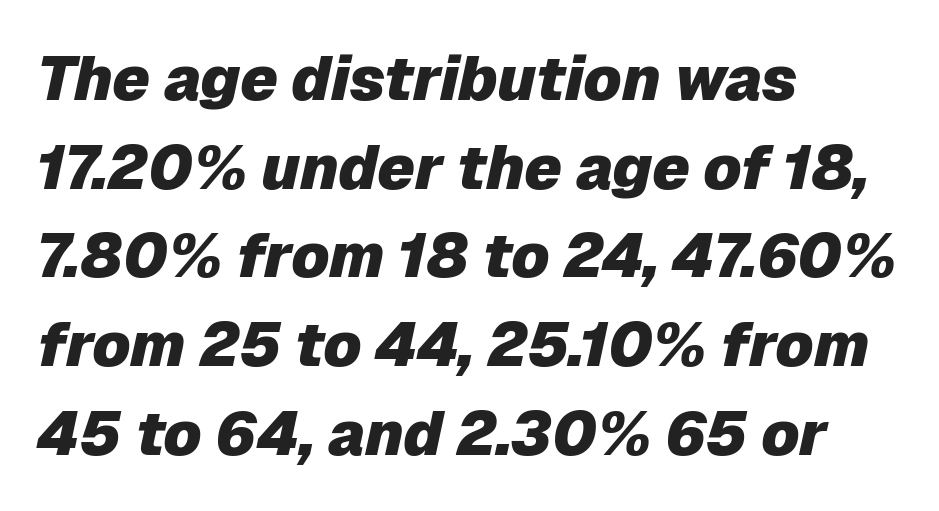
The image shows 62 px heavy type, italic (leaning right); set left-aligned, normal line spacing (1.43x), normal letter spacing, not underlined; low stroke contrast and a medium x-height.
